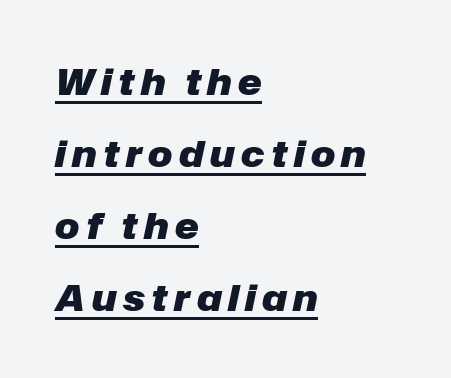
The image shows 36 px heavy type, italic (leaning right); set left-aligned, loose line spacing (2.0x), underlined; low stroke contrast and a medium x-height.
